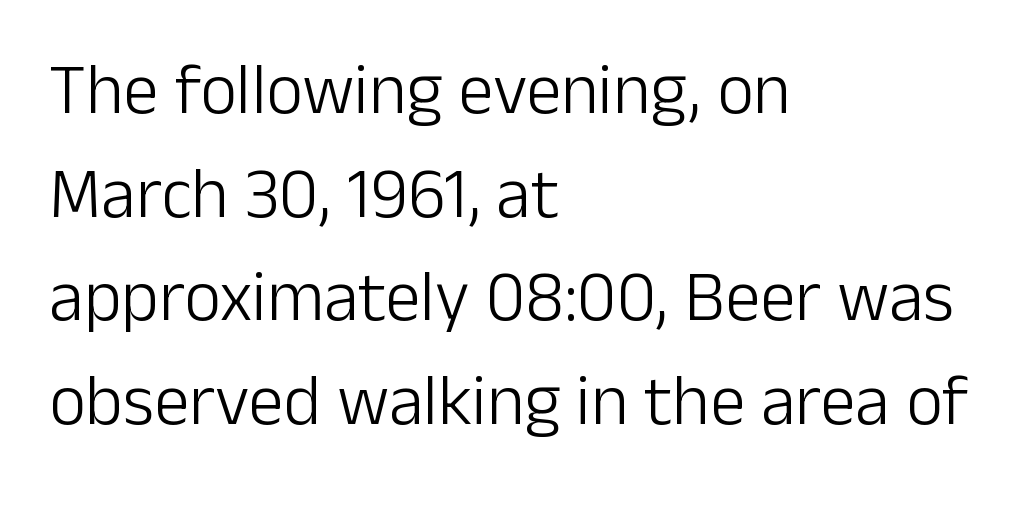
Q: Is the text bold? A: No.
Q: Is the text italic (slanted)? A: No, it is upright.
Q: Is the typeface a serif or a sans-serif typeface? A: Sans-serif.
Q: Is the text underlined? A: No.
Q: How is the paragraph aligned? A: Left-aligned.
Q: Is the spacing between letters normal or unusually wide? A: Normal.
Q: Is the spacing between lines tight, normal or loose? A: Normal.
Q: Width (condensed, normal, or wide)? A: Normal.
Q: Stroke contrast? A: Low.
Q: x-height? A: Medium.
Q: Monospaced? A: No.
